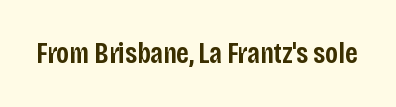
{"serif": "no", "italic": "no", "bold": "semi", "weight": "semibold", "width": "condensed", "stroke_contrast": "low", "x_height": "large", "monospaced": "no", "underline": "no", "letter_spacing": "normal", "letter_spacing_em": 0.0, "glyph_px": 29}
